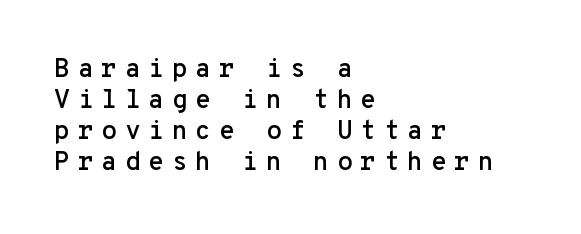
{"italic": "no", "underline": "no", "align": "left", "line_spacing_ratio": 1.19, "letter_spacing": "wide", "letter_spacing_em": 0.29, "glyph_px": 26}
